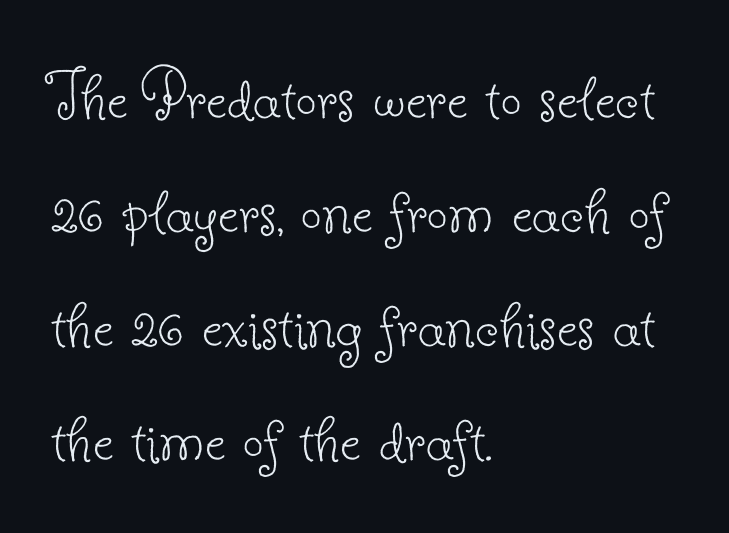
Think of a printed novel: that variable character pitch is what you see here. Counters stay open thanks to moderate or lighter strokes. The rendering uses a moderate line-height, typical for paragraphs. This is the regular roman posture of the typeface.
